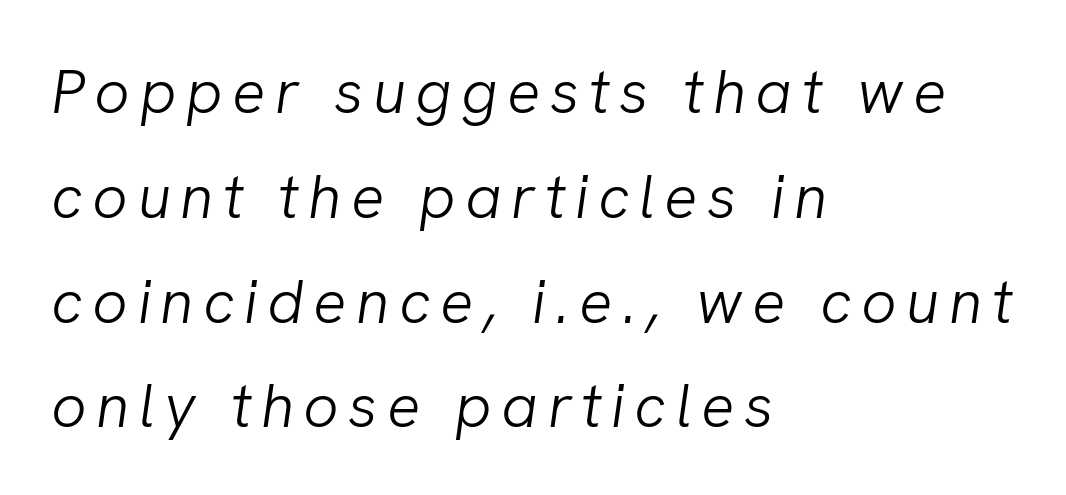
Q: Is the text bold? A: No.
Q: Is the text italic (slanted)? A: Yes, it leans right by about 8 degrees.
Q: Is the text underlined? A: No.
Q: How is the paragraph aligned? A: Left-aligned.
Q: Is the spacing between lines tight, normal or loose? A: Normal.
Q: Width (condensed, normal, or wide)? A: Normal.
Q: Stroke contrast? A: Low.
Q: x-height? A: Medium.
Q: Monospaced? A: No.
